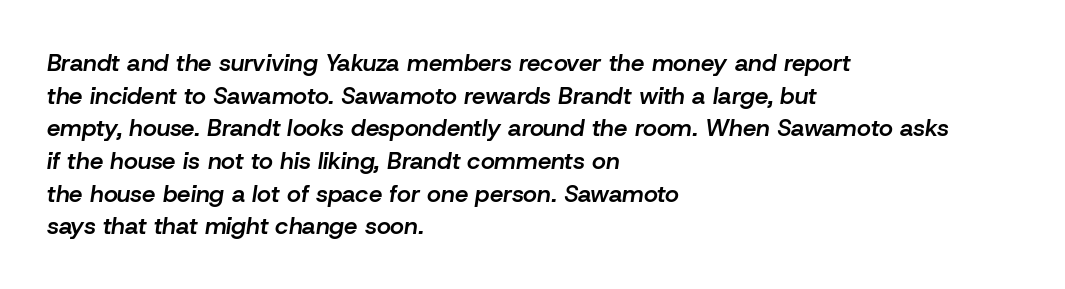
{"italic": "yes", "lean": "right", "slant_degrees": 8, "bold": "semi", "underline": "no", "align": "left", "line_spacing": "normal", "line_spacing_ratio": 1.36, "letter_spacing": "normal", "letter_spacing_em": 0.0, "glyph_px": 24}
